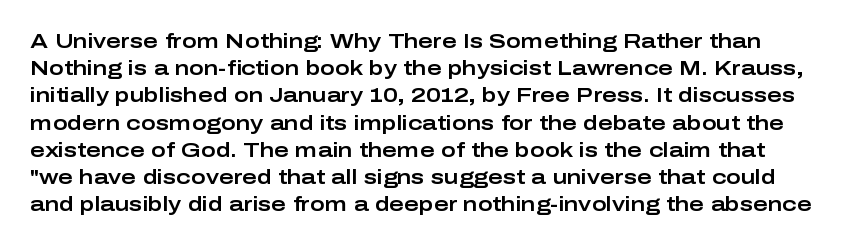
This is roman type, the default non-slanted kind. Check under the words: just untouched page. No extra tracking has been applied to these lines. The vertical gap from one line to the next is medium.
